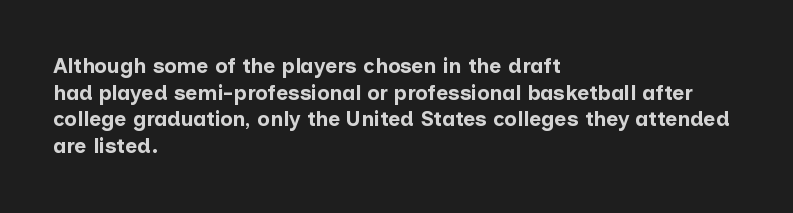
Honestly, the row spacing looks completely unremarkable. Posture: upright roman. Plenty of ink on the page — the face is bold. Typeset ragged right — the left edge is the straight one.
